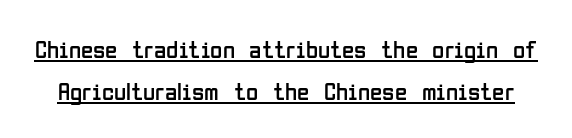
{"italic": "no", "bold": "no", "underline": "yes", "line_spacing": "normal", "line_spacing_ratio": 1.68, "letter_spacing": "normal", "letter_spacing_em": 0.0, "glyph_px": 25}
